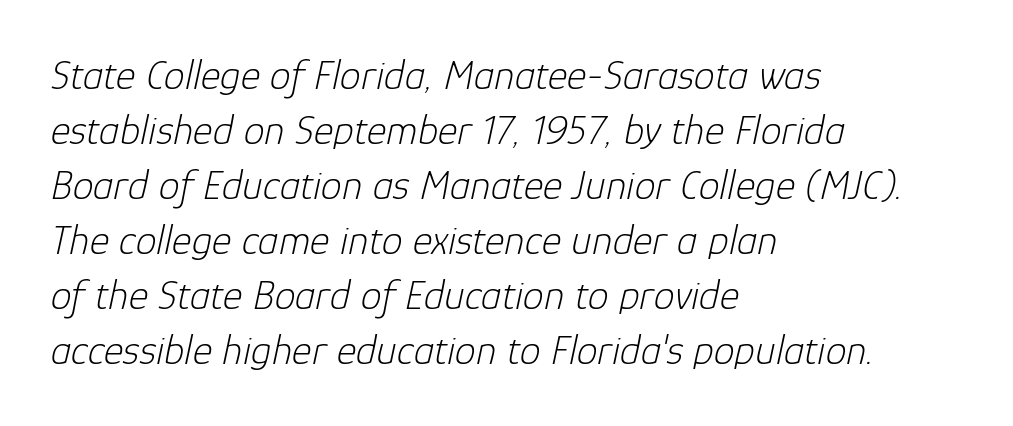
{"italic": "yes", "lean": "right", "slant_degrees": 12, "bold": "no", "weight": "light", "width": "normal", "stroke_contrast": "low", "x_height": "medium", "monospaced": "no", "underline": "no", "align": "left", "line_spacing": "normal", "line_spacing_ratio": 1.31, "letter_spacing": "normal", "letter_spacing_em": 0.0, "glyph_px": 42}
